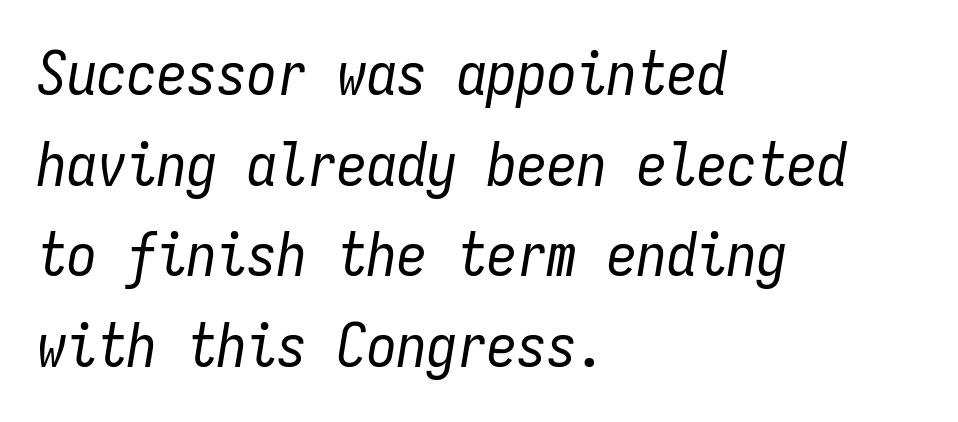
Q: Is the text bold? A: No.
Q: Is the text italic (slanted)? A: Yes, it leans right by about 9 degrees.
Q: Is the text underlined? A: No.
Q: How is the paragraph aligned? A: Left-aligned.
Q: Is the spacing between letters normal or unusually wide? A: Normal.
Q: Is the spacing between lines tight, normal or loose? A: Normal.
Q: Width (condensed, normal, or wide)? A: Condensed.
Q: Stroke contrast? A: Low.
Q: x-height? A: Medium.
Q: Monospaced? A: Yes.
